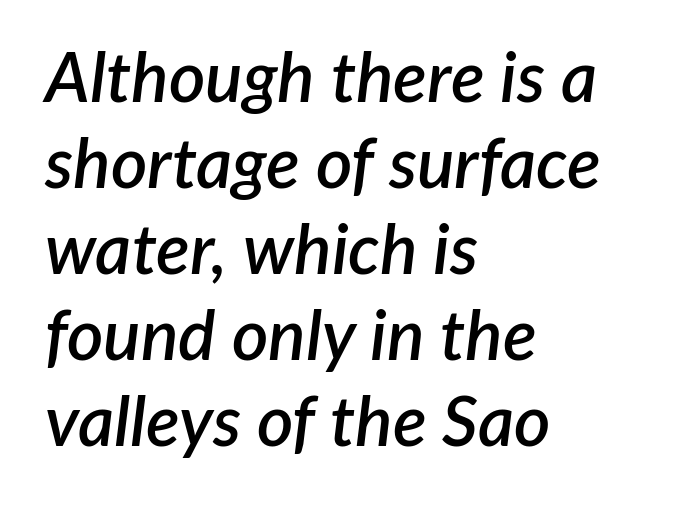
The image shows 70 px semibold type, italic (leaning right); set left-aligned, line spacing 1.23x, normal letter spacing, not underlined; low stroke contrast and a medium x-height.
